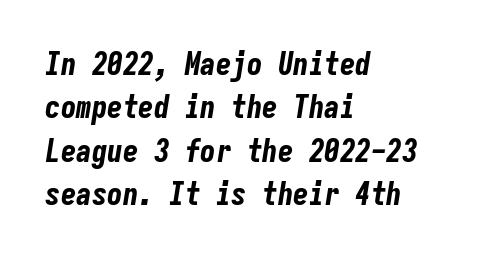
Q: Is the text bold? A: Yes.
Q: Is the text italic (slanted)? A: Yes, it leans right by about 9 degrees.
Q: Is the text underlined? A: No.
Q: How is the paragraph aligned? A: Left-aligned.
Q: Is the spacing between letters normal or unusually wide? A: Normal.
Q: Is the spacing between lines tight, normal or loose? A: Normal.
Q: Width (condensed, normal, or wide)? A: Condensed.
Q: Stroke contrast? A: Low.
Q: x-height? A: Medium.
Q: Monospaced? A: Yes.
